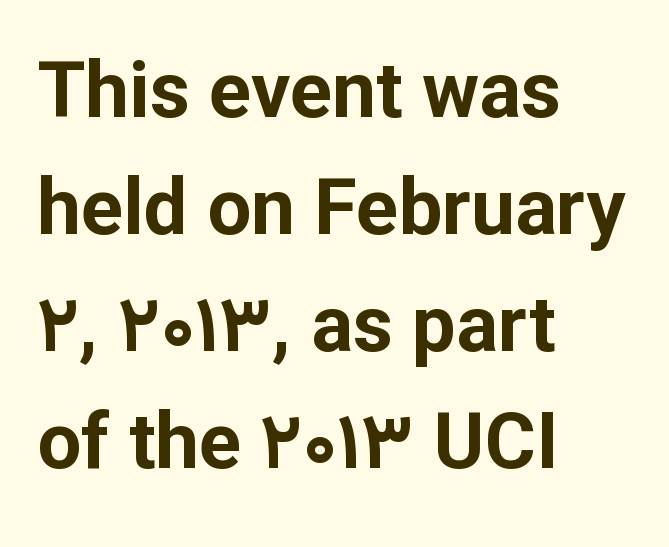
Q: Is the text bold? A: Yes.
Q: Is the text italic (slanted)? A: No, it is upright.
Q: Is the typeface a serif or a sans-serif typeface? A: Sans-serif.
Q: Is the text underlined? A: No.
Q: How is the paragraph aligned? A: Left-aligned.
Q: Is the spacing between letters normal or unusually wide? A: Normal.
Q: Is the spacing between lines tight, normal or loose? A: Normal.
Q: Width (condensed, normal, or wide)? A: Normal.
Q: Stroke contrast? A: Low.
Q: x-height? A: Medium.
Q: Monospaced? A: No.
